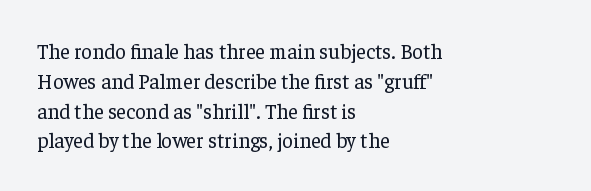
The image shows 21 px text type, upright; set left-aligned, normal line spacing (1.42x), normal letter spacing, not underlined.
